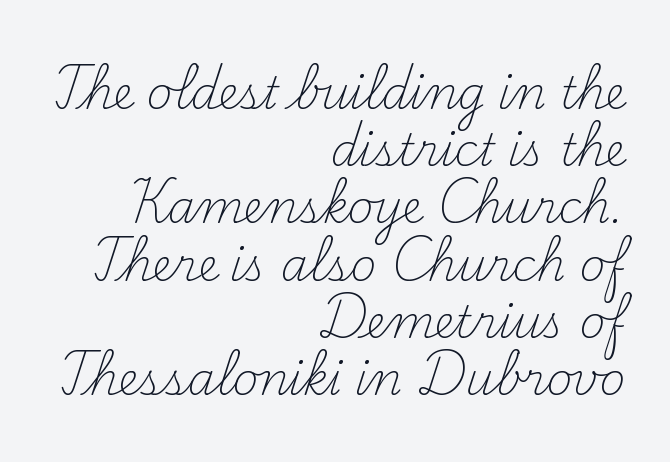
Q: Is the text bold? A: No.
Q: Is the text italic (slanted)? A: Yes.
Q: Is the text underlined? A: No.
Q: How is the paragraph aligned? A: Right-aligned.
Q: Is the spacing between letters normal or unusually wide? A: Normal.
Q: Is the spacing between lines tight, normal or loose? A: Normal.
Q: Width (condensed, normal, or wide)? A: Normal.
Q: Stroke contrast? A: Medium.
Q: x-height? A: Small.
Q: Monospaced? A: No.
